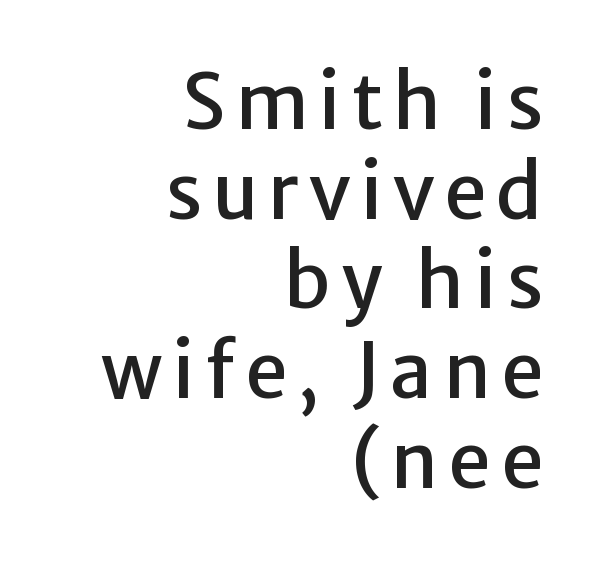
{"serif": "no", "italic": "no", "width": "normal", "stroke_contrast": "low", "x_height": "medium", "monospaced": "no", "underline": "no", "align": "right", "line_spacing_ratio": 1.18, "glyph_px": 76}
